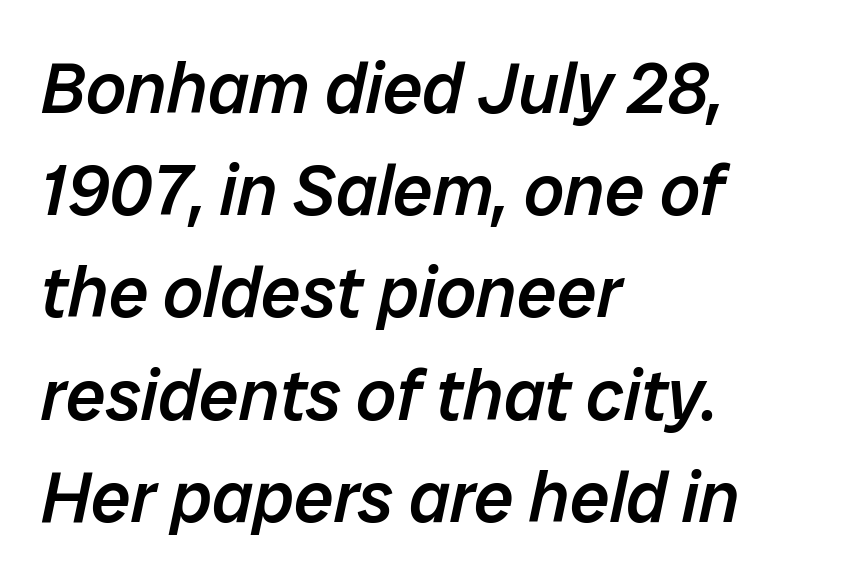
The image shows 71 px semibold type, italic (leaning right); set left-aligned, normal line spacing (1.44x), normal letter spacing, not underlined; low stroke contrast and a medium x-height.
